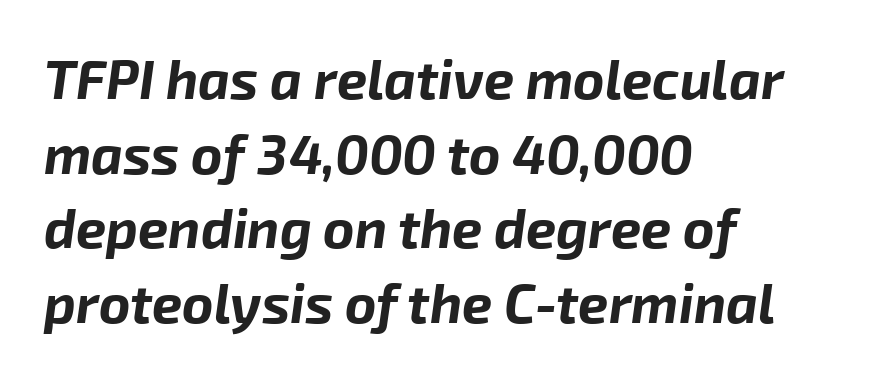
{"italic": "yes", "lean": "right", "slant_degrees": 8, "bold": "yes", "weight": "bold", "width": "normal", "stroke_contrast": "low", "x_height": "medium", "monospaced": "no", "underline": "no", "align": "left", "line_spacing": "normal", "line_spacing_ratio": 1.38, "letter_spacing": "normal", "letter_spacing_em": 0.0, "glyph_px": 54}
